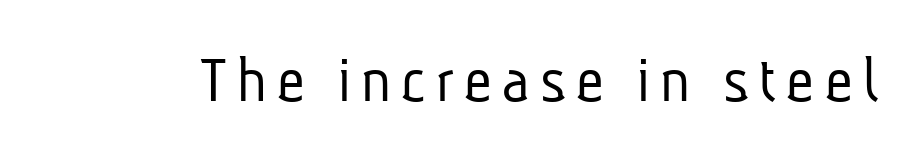
Descenders hang freely into open space. The font sits on the lighter half of the weight spectrum, regular included. You could not count columns in this text — the font is proportionally spaced. Stroke terminals: plain, sans-serif.
